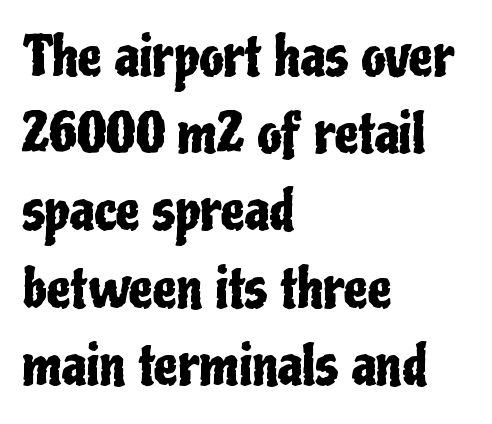
If you drew a ruler down the left edge, every line would touch it. The rendering uses natural spacing where letterforms have individual widths. Compared with typical body copy, the letter spacing here is the same. Vertical strokes here are truly vertical. Line spacing here is normal.
